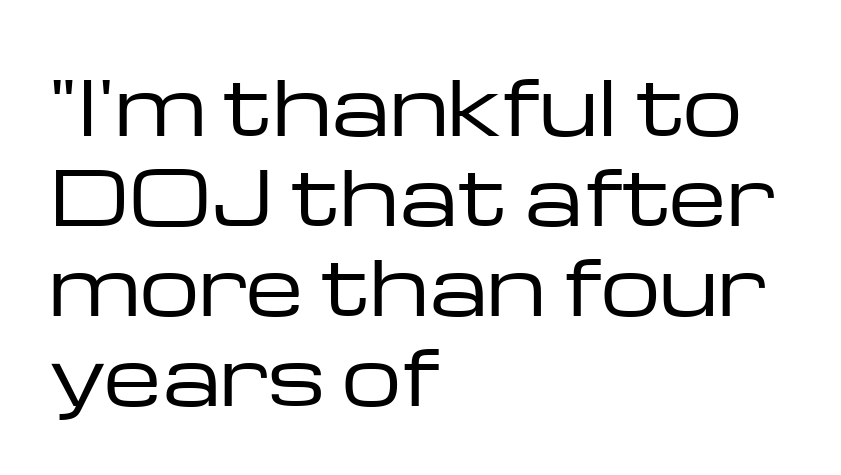
Q: Is the text bold? A: No.
Q: Is the text italic (slanted)? A: No, it is upright.
Q: Is the typeface a serif or a sans-serif typeface? A: Sans-serif.
Q: Is the text underlined? A: No.
Q: How is the paragraph aligned? A: Left-aligned.
Q: Is the spacing between letters normal or unusually wide? A: Normal.
Q: Width (condensed, normal, or wide)? A: Wide.
Q: Stroke contrast? A: Low.
Q: x-height? A: Medium.
Q: Monospaced? A: No.
